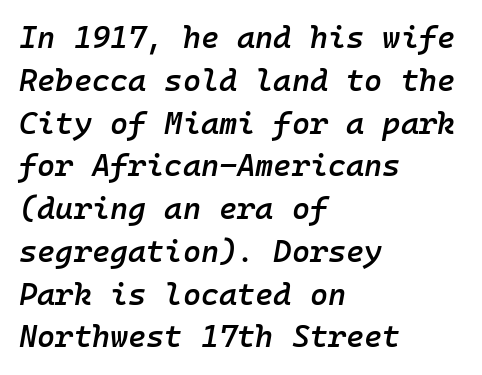
Q: Is the text bold? A: Semi-bold.
Q: Is the text italic (slanted)? A: Yes, it leans right by about 10 degrees.
Q: Is the text underlined? A: No.
Q: How is the paragraph aligned? A: Left-aligned.
Q: Is the spacing between letters normal or unusually wide? A: Normal.
Q: Is the spacing between lines tight, normal or loose? A: Normal.
Q: Width (condensed, normal, or wide)? A: Normal.
Q: Stroke contrast? A: Low.
Q: x-height? A: Medium.
Q: Monospaced? A: Yes.
